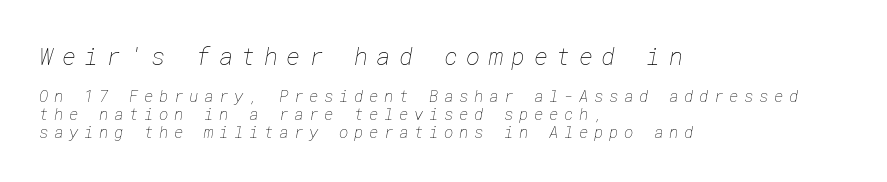
The image shows 24 px text type; set left-aligned, tight line spacing (1.12x), unusually wide letter spacing (+0.35 em), not underlined; the first (top) block is 1.5x larger.
